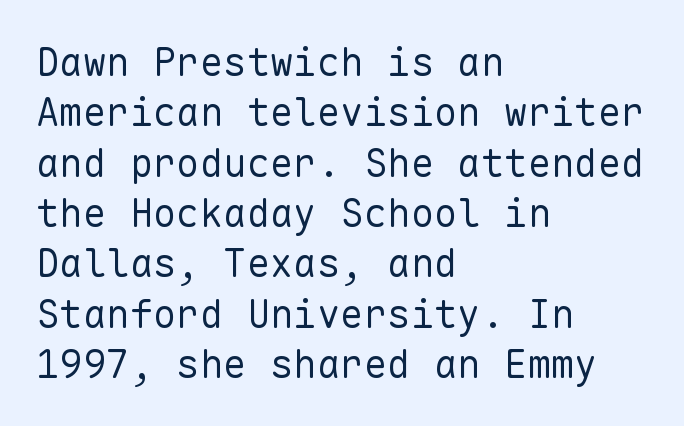
Q: Is the text bold? A: No.
Q: Is the text italic (slanted)? A: No, it is upright.
Q: Is the typeface a serif or a sans-serif typeface? A: Sans-serif.
Q: Is the text underlined? A: No.
Q: How is the paragraph aligned? A: Left-aligned.
Q: Is the spacing between letters normal or unusually wide? A: Normal.
Q: Is the spacing between lines tight, normal or loose? A: Normal.
Q: Width (condensed, normal, or wide)? A: Normal.
Q: Stroke contrast? A: Low.
Q: x-height? A: Medium.
Q: Monospaced? A: Yes.
